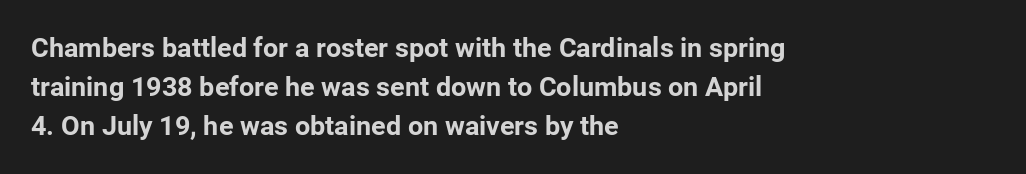
The image shows 27 px bold type, upright; set left-aligned, normal line spacing (1.45x), normal letter spacing, not underlined.
